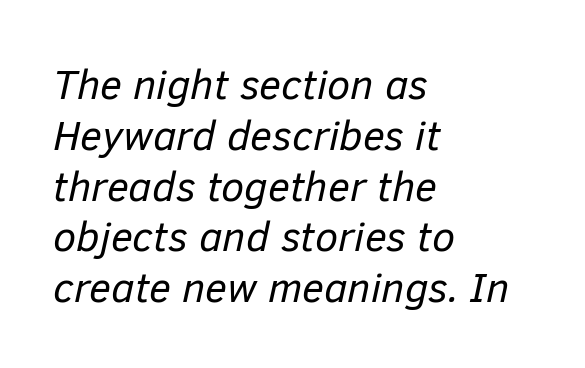
Q: Is the text bold? A: No.
Q: Is the text italic (slanted)? A: Yes, it leans right by about 12 degrees.
Q: Is the text underlined? A: No.
Q: How is the paragraph aligned? A: Left-aligned.
Q: Is the spacing between letters normal or unusually wide? A: Normal.
Q: Width (condensed, normal, or wide)? A: Normal.
Q: Stroke contrast? A: Low.
Q: x-height? A: Medium.
Q: Monospaced? A: No.
